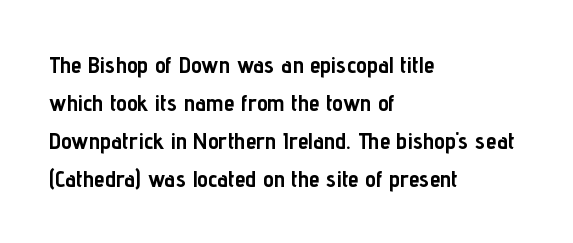
Q: Is the text bold? A: Yes.
Q: Is the text italic (slanted)? A: No, it is upright.
Q: Is the text underlined? A: No.
Q: How is the paragraph aligned? A: Left-aligned.
Q: Is the spacing between letters normal or unusually wide? A: Normal.
Q: Is the spacing between lines tight, normal or loose? A: Normal.
